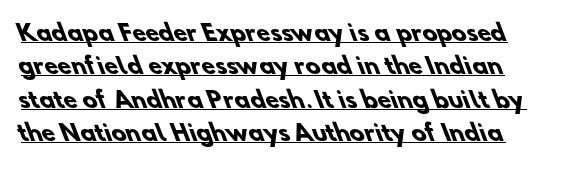
Interline gaps are of average width in this sample. How are the letters spaced? Ordinarily, with no added tracking. Emphasis by weight is at full strength: bold. Descenders here cross a horizontal rule under the line.
